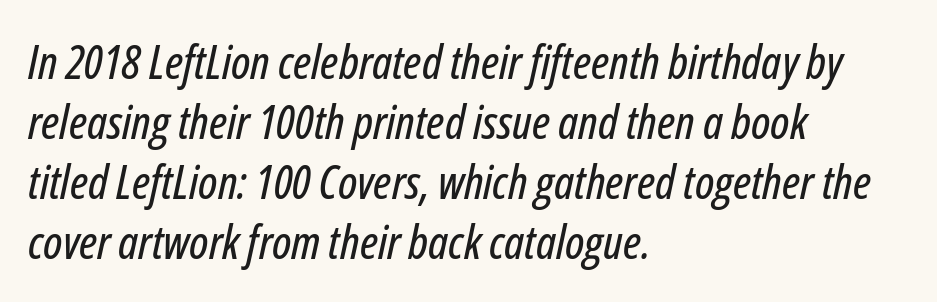
{"italic": "yes", "lean": "right", "slant_degrees": 12, "width": "condensed", "stroke_contrast": "low", "x_height": "medium", "monospaced": "no", "underline": "no", "align": "left", "line_spacing": "normal", "line_spacing_ratio": 1.28, "letter_spacing": "normal", "letter_spacing_em": 0.0, "glyph_px": 47}
